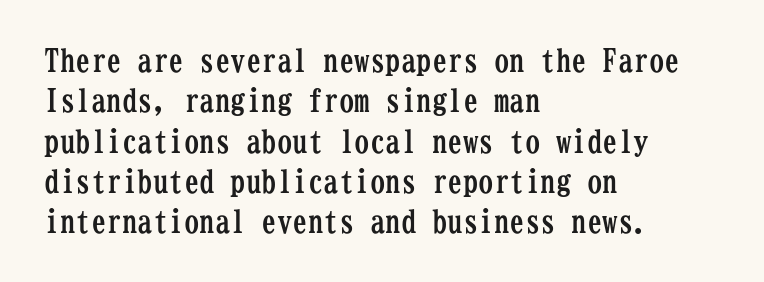
Q: Is the text bold? A: Yes.
Q: Is the text italic (slanted)? A: No, it is upright.
Q: Is the typeface a serif or a sans-serif typeface? A: Serif.
Q: Is the text underlined? A: No.
Q: How is the paragraph aligned? A: Left-aligned.
Q: Is the spacing between letters normal or unusually wide? A: Normal.
Q: Is the spacing between lines tight, normal or loose? A: Normal.
Q: Width (condensed, normal, or wide)? A: Condensed.
Q: Stroke contrast? A: Low.
Q: x-height? A: Medium.
Q: Monospaced? A: Yes.
